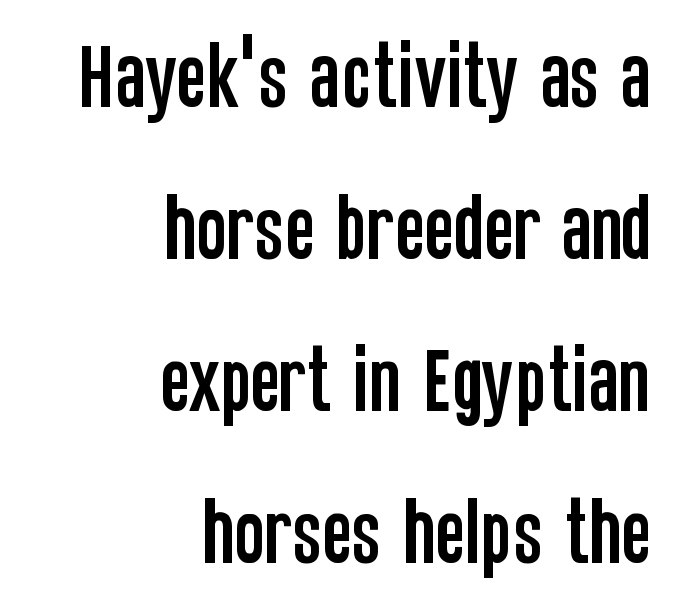
Q: Is the text italic (slanted)? A: No, it is upright.
Q: Is the typeface a serif or a sans-serif typeface? A: Sans-serif.
Q: Is the text underlined? A: No.
Q: How is the paragraph aligned? A: Right-aligned.
Q: Is the spacing between letters normal or unusually wide? A: Normal.
Q: Is the spacing between lines tight, normal or loose? A: Loose.
Q: Width (condensed, normal, or wide)? A: Condensed.
Q: Stroke contrast? A: Low.
Q: x-height? A: Large.
Q: Monospaced? A: No.
